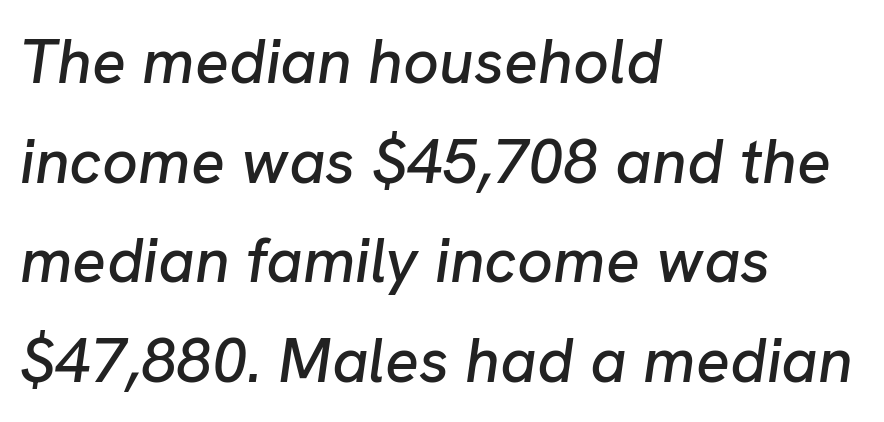
Q: Is the text italic (slanted)? A: Yes, it leans right by about 8 degrees.
Q: Is the text underlined? A: No.
Q: How is the paragraph aligned? A: Left-aligned.
Q: Is the spacing between letters normal or unusually wide? A: Normal.
Q: Is the spacing between lines tight, normal or loose? A: Normal.
Q: Width (condensed, normal, or wide)? A: Normal.
Q: Stroke contrast? A: Low.
Q: x-height? A: Medium.
Q: Monospaced? A: No.
